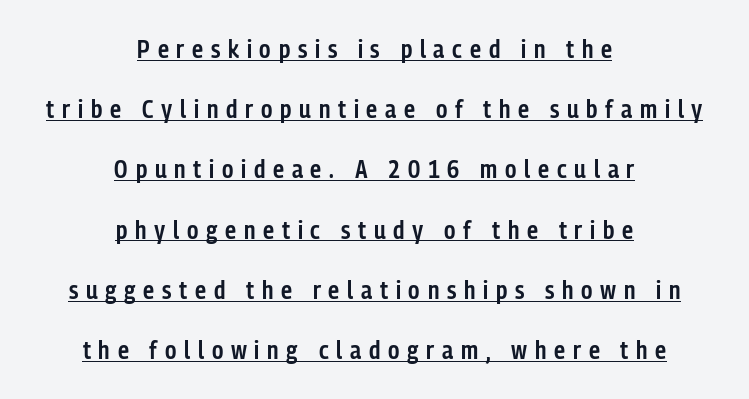
Q: Is the text bold? A: Semi-bold.
Q: Is the text italic (slanted)? A: No, it is upright.
Q: Is the text underlined? A: Yes.
Q: How is the paragraph aligned? A: Centered.
Q: Is the spacing between letters normal or unusually wide? A: Unusually wide.
Q: Is the spacing between lines tight, normal or loose? A: Loose.
